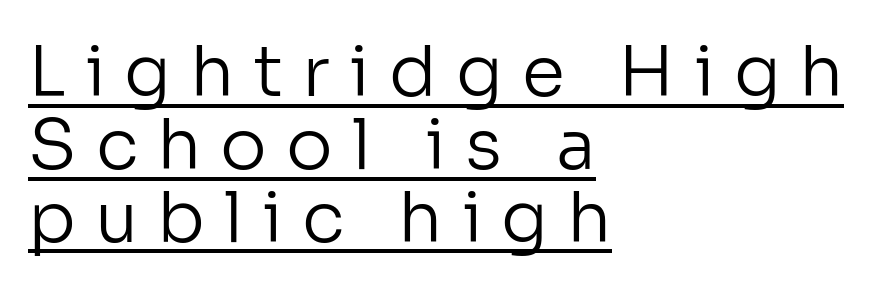
The image shows 70 px regular-weight sans-serif type, upright; set left-aligned, tight line spacing (1.04x), unusually wide letter spacing (+0.27 em), underlined; low stroke contrast and a medium x-height.
